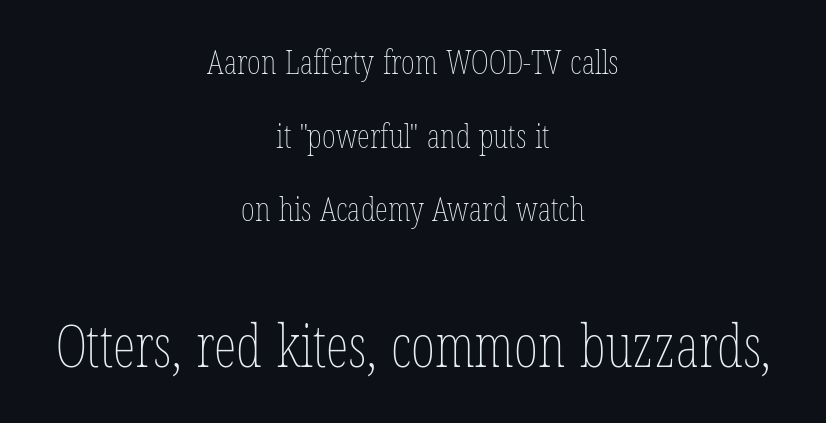
Q: Is the text bold? A: No.
Q: Is the text italic (slanted)? A: No, it is upright.
Q: Is the text underlined? A: No.
Q: How is the paragraph aligned? A: Centered.
Q: Is the spacing between letters normal or unusually wide? A: Normal.
Q: Is the spacing between lines tight, normal or loose? A: Loose.
Q: Which block of text is set in a larger size, the first (top) or the second (bottom)? A: The second (bottom) one.
Q: Width (condensed, normal, or wide)? A: Condensed.
Q: Stroke contrast? A: Low.
Q: x-height? A: Medium.
Q: Monospaced? A: No.
